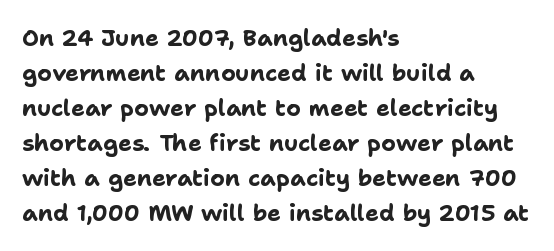
A normal amount of white space separates one row of letters from the next. The lines in this sample share a left origin and differ only in where they stop. Characters follow at the spacing the type designer built in. In terms of weight, the rendering is a true, heavy bold.
